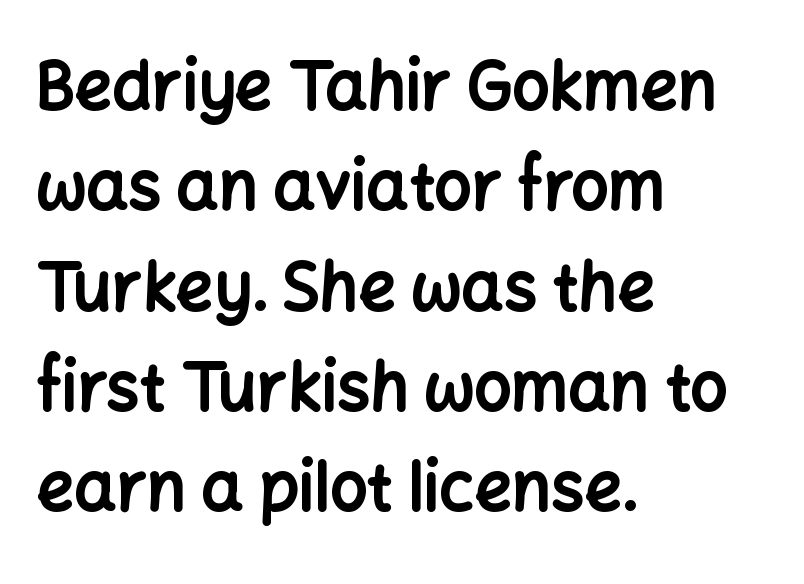
Q: Is the text bold? A: Yes.
Q: Is the text italic (slanted)? A: No, it is upright.
Q: Is the typeface a serif or a sans-serif typeface? A: Sans-serif.
Q: Is the text underlined? A: No.
Q: How is the paragraph aligned? A: Left-aligned.
Q: Is the spacing between letters normal or unusually wide? A: Normal.
Q: Is the spacing between lines tight, normal or loose? A: Normal.
Q: Width (condensed, normal, or wide)? A: Normal.
Q: Stroke contrast? A: Low.
Q: x-height? A: Medium.
Q: Monospaced? A: No.
